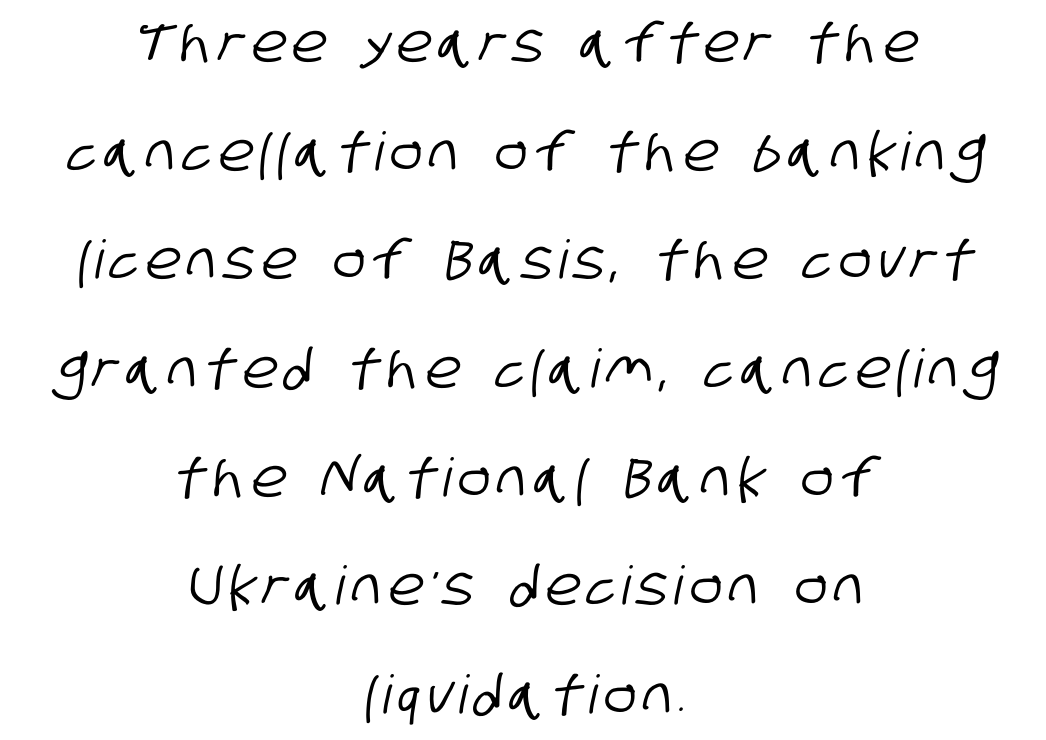
The image shows 53 px condensed sans-serif type; set centered, loose line spacing (2.05x), not underlined; low stroke contrast and a large x-height.
